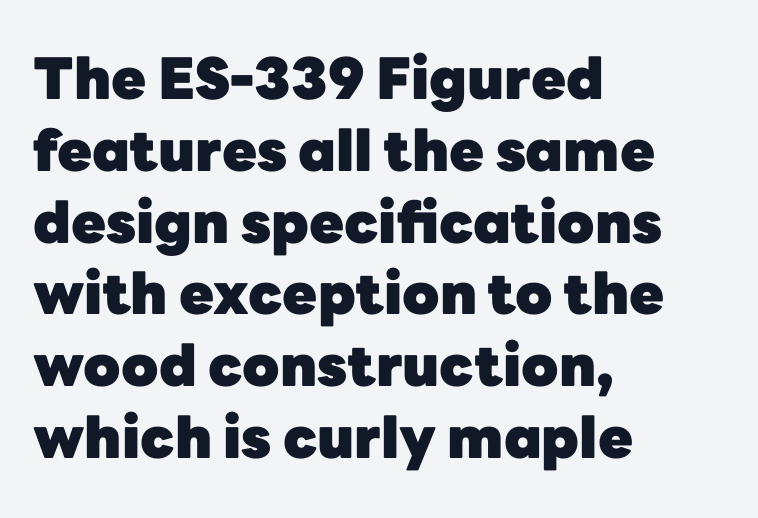
{"serif": "no", "italic": "no", "bold": "yes", "weight": "heavy", "width": "normal", "stroke_contrast": "low", "x_height": "medium", "monospaced": "no", "underline": "no", "align": "left", "line_spacing": "normal", "line_spacing_ratio": 1.26, "letter_spacing": "normal", "letter_spacing_em": 0.0, "glyph_px": 57}
